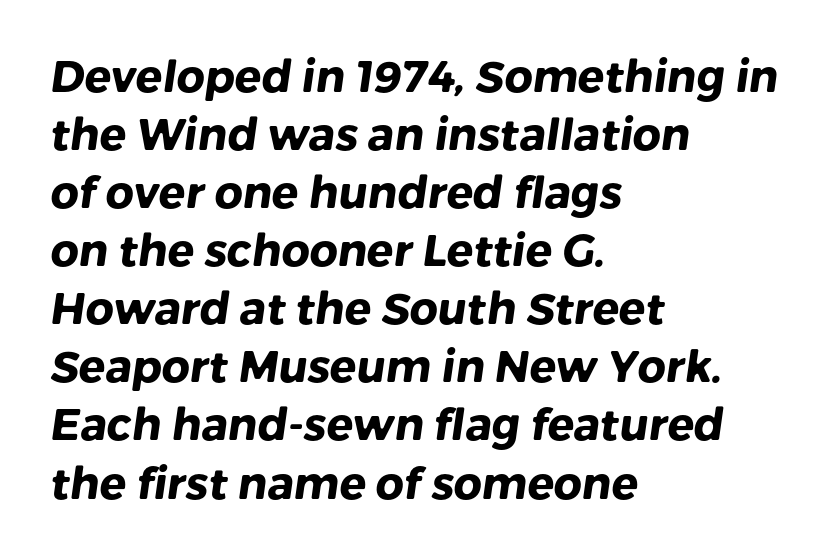
The specimen omits any rule beneath the text block's lines. The sample has been set heavy, in full bold. Note the varied advance widths — an 'i' is clearly narrower than an 'm'. Compared with a centered layout, this one pins lines to the left instead.
